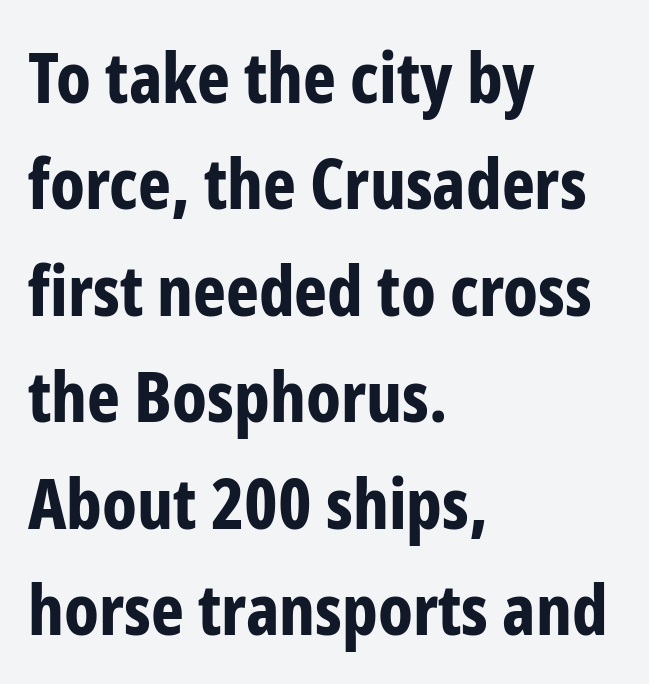
{"serif": "no", "italic": "no", "bold": "yes", "weight": "bold", "width": "condensed", "stroke_contrast": "low", "x_height": "medium", "monospaced": "no", "underline": "no", "align": "left", "line_spacing": "normal", "line_spacing_ratio": 1.52, "letter_spacing": "normal", "letter_spacing_em": 0.0, "glyph_px": 70}
